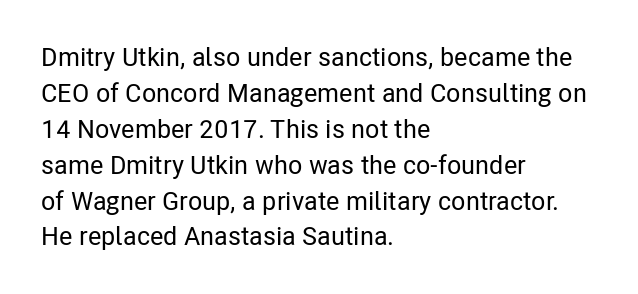
The image shows 26 px text type, upright; set left-aligned, normal line spacing (1.38x), normal letter spacing, not underlined.
